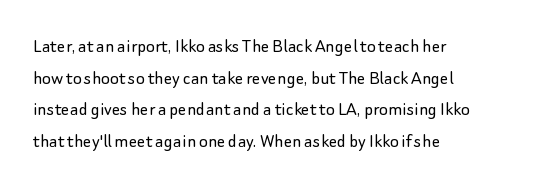
Style check: upright. Leftover space on each line is placed entirely after the last word. The rows are spaced the way most documents space them. The font is comparable to plain body text, perhaps lighter. Honestly, there is no underline to notice here at all. Nobody touched the tracking dial on this one.
